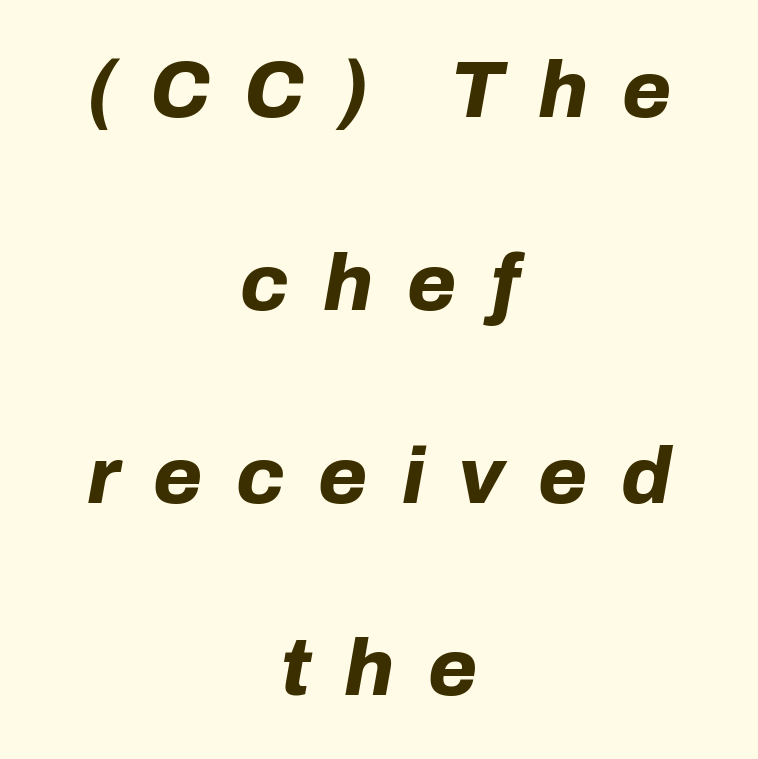
{"italic": "yes", "lean": "right", "slant_degrees": 10, "bold": "yes", "weight": "bold", "width": "normal", "stroke_contrast": "low", "x_height": "medium", "monospaced": "no", "underline": "no", "align": "center", "line_spacing": "loose", "line_spacing_ratio": 2.41, "letter_spacing": "wide", "letter_spacing_em": 0.42, "glyph_px": 80}
